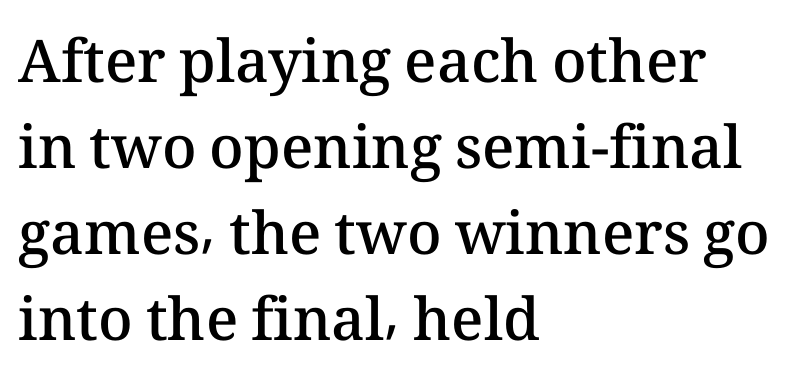
A clean baseline with only descenders dipping below it. Horizontal bands of white between lines are of average thickness. Every stem runs plumb, perpendicular to the baseline. Look at the stroke-to-counter ratio: somewhat heavy, a semibold. Horizontally, the lines are justified to the leading edge only.
